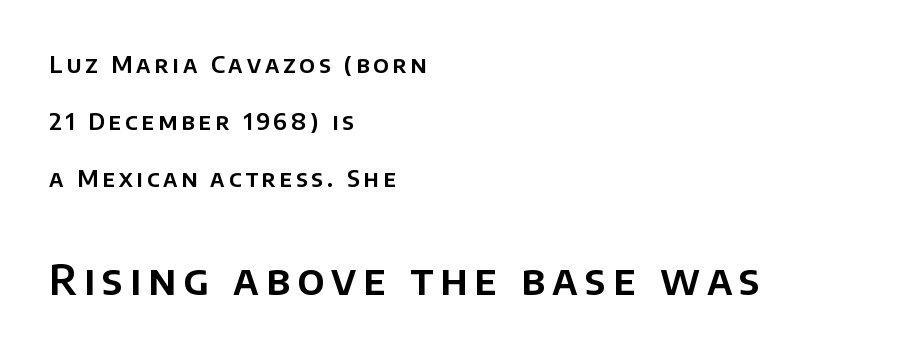
Q: Is the text italic (slanted)? A: No, it is upright.
Q: Is the typeface a serif or a sans-serif typeface? A: Sans-serif.
Q: Is the text underlined? A: No.
Q: How is the paragraph aligned? A: Left-aligned.
Q: Is the spacing between lines tight, normal or loose? A: Loose.
Q: Which block of text is set in a larger size, the first (top) or the second (bottom)? A: The second (bottom) one.
Q: Width (condensed, normal, or wide)? A: Normal.
Q: Stroke contrast? A: Low.
Q: x-height? A: Large.
Q: Monospaced? A: No.
